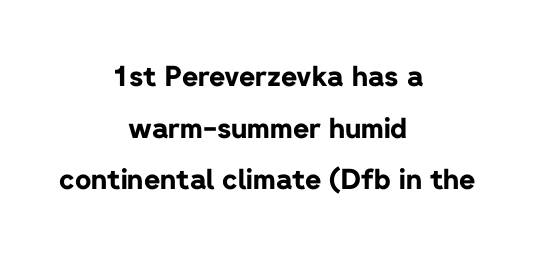
{"serif": "no", "italic": "no", "bold": "yes", "weight": "bold", "width": "normal", "stroke_contrast": "low", "x_height": "medium", "monospaced": "no", "underline": "no", "align": "center", "line_spacing_ratio": 1.84, "letter_spacing": "normal", "letter_spacing_em": 0.0, "glyph_px": 28}
